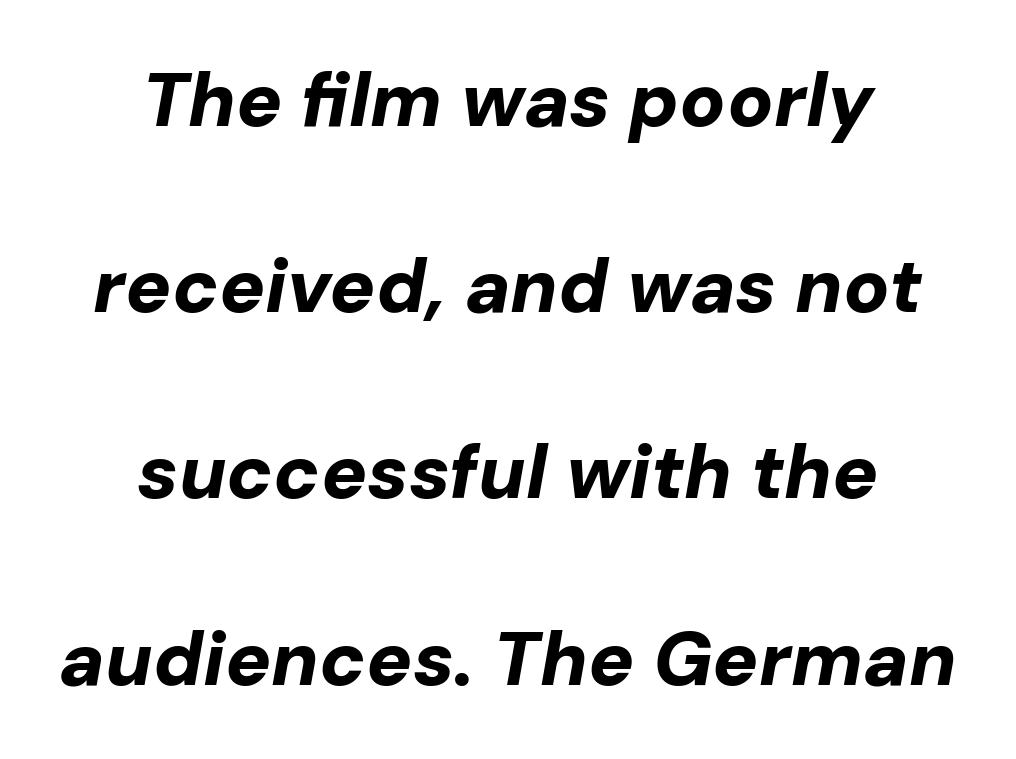
Q: Is the text bold? A: Yes.
Q: Is the text italic (slanted)? A: Yes, it leans right by about 10 degrees.
Q: Is the text underlined? A: No.
Q: How is the paragraph aligned? A: Centered.
Q: Is the spacing between letters normal or unusually wide? A: Normal.
Q: Is the spacing between lines tight, normal or loose? A: Loose.
Q: Width (condensed, normal, or wide)? A: Normal.
Q: Stroke contrast? A: Low.
Q: x-height? A: Medium.
Q: Monospaced? A: No.
